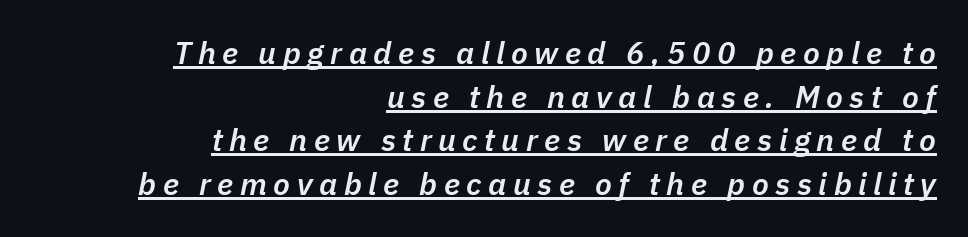
Q: Is the text bold? A: Semi-bold.
Q: Is the text italic (slanted)? A: Yes, it leans right by about 11 degrees.
Q: Is the text underlined? A: Yes.
Q: How is the paragraph aligned? A: Right-aligned.
Q: Is the spacing between letters normal or unusually wide? A: Unusually wide.
Q: Is the spacing between lines tight, normal or loose? A: Normal.
Q: Width (condensed, normal, or wide)? A: Normal.
Q: Stroke contrast? A: Low.
Q: x-height? A: Medium.
Q: Monospaced? A: No.
